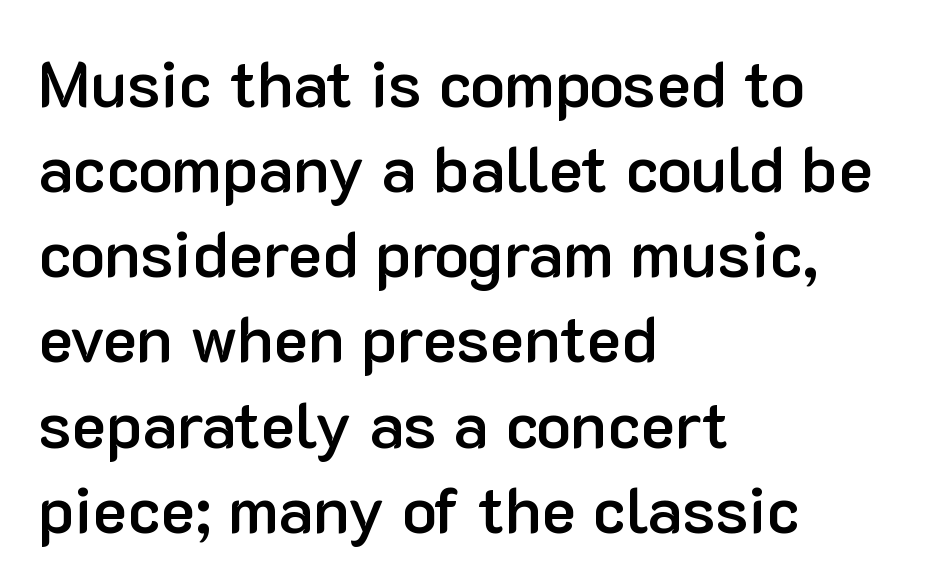
Q: Is the text bold? A: Semi-bold.
Q: Is the text italic (slanted)? A: No, it is upright.
Q: Is the typeface a serif or a sans-serif typeface? A: Sans-serif.
Q: Is the text underlined? A: No.
Q: How is the paragraph aligned? A: Left-aligned.
Q: Is the spacing between letters normal or unusually wide? A: Normal.
Q: Is the spacing between lines tight, normal or loose? A: Normal.
Q: Width (condensed, normal, or wide)? A: Normal.
Q: Stroke contrast? A: Low.
Q: x-height? A: Medium.
Q: Monospaced? A: No.
